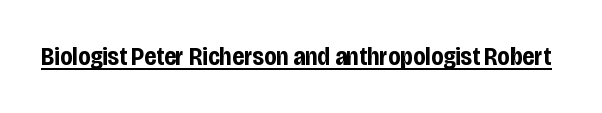
{"italic": "no", "bold": "yes", "underline": "yes", "letter_spacing": "normal", "letter_spacing_em": 0.0, "glyph_px": 25}
